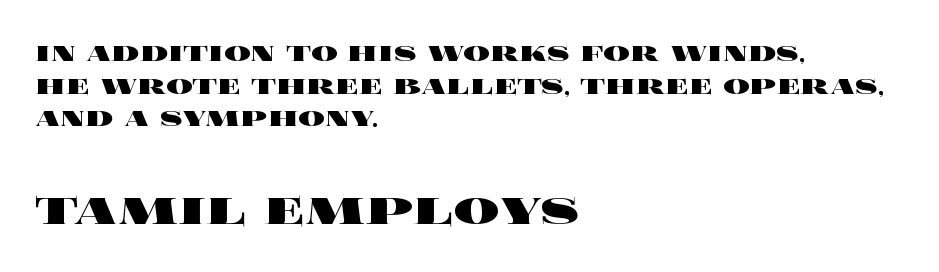
The emphasis by scale lands on block number two, below. Underlining? Definitely not there. The leading is snug, giving the passage a crowded texture. Varying glyph widths throughout — classic text-font behaviour. Characters follow at the spacing the type designer built in.
